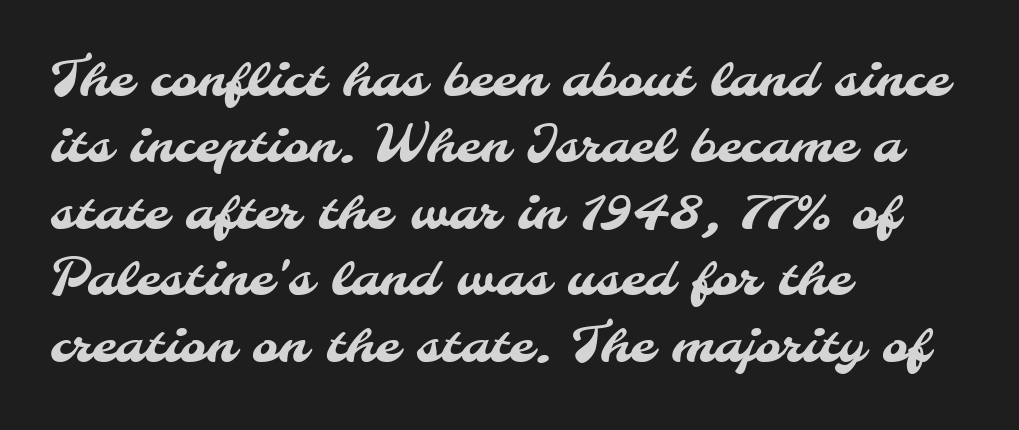
Q: Is the typeface a serif or a sans-serif typeface? A: Sans-serif.
Q: Is the text underlined? A: No.
Q: How is the paragraph aligned? A: Left-aligned.
Q: Is the spacing between letters normal or unusually wide? A: Normal.
Q: Is the spacing between lines tight, normal or loose? A: Normal.
Q: Width (condensed, normal, or wide)? A: Normal.
Q: Stroke contrast? A: Medium.
Q: x-height? A: Small.
Q: Monospaced? A: No.
